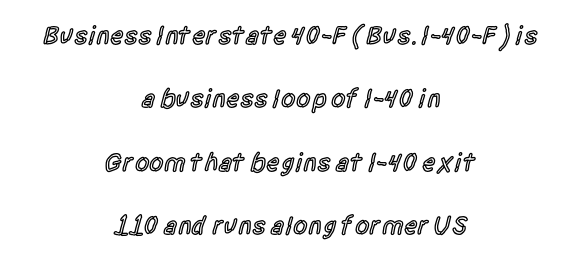
{"bold": "semi", "underline": "no", "align": "center", "line_spacing": "loose", "line_spacing_ratio": 2.44, "letter_spacing": "normal", "letter_spacing_em": 0.0, "glyph_px": 26}
